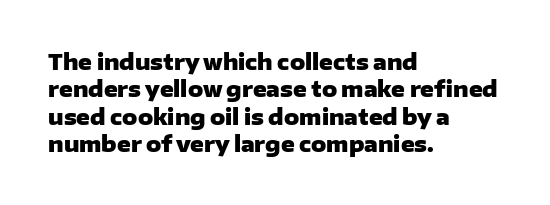
The rendering anchors every line to the left-hand side. This is the regular roman posture of the typeface. A normal amount of white space separates one row of letters from the next. The face used here is rendered with its standard letterfit. A clean baseline with only descenders dipping below it. The sample has been set heavy, in full bold.
